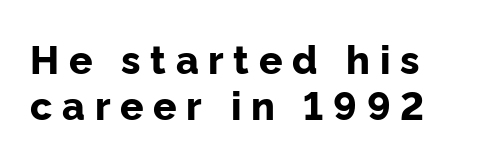
The image shows 39 px bold sans-serif type, upright; set left-aligned, line spacing 1.17x, unusually wide letter spacing (+0.25 em), not underlined; low stroke contrast and a medium x-height.
